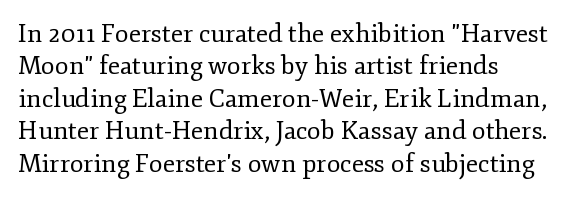
Q: Is the text bold? A: No.
Q: Is the text italic (slanted)? A: No, it is upright.
Q: Is the text underlined? A: No.
Q: How is the paragraph aligned? A: Left-aligned.
Q: Is the spacing between letters normal or unusually wide? A: Normal.
Q: Is the spacing between lines tight, normal or loose? A: Normal.
